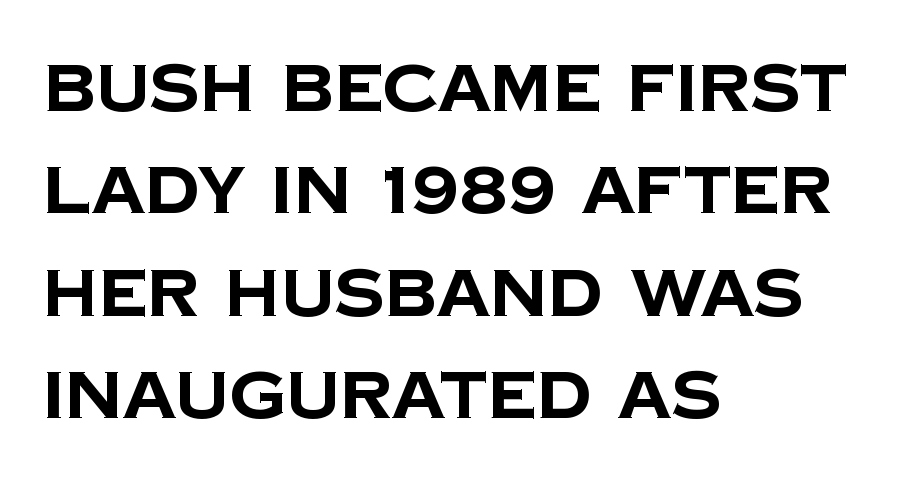
Look at the tracking — it's just the regular setting, nothing added. You could not count columns in this text — the font is proportionally spaced. Summary of vertical rhythm: regular, with standard interline spacing. Leftover space on each line is placed entirely after the last word. Examine the stroke ends and you'll find no serifs. Each glyph is drawn with heavy, bold strokes.
